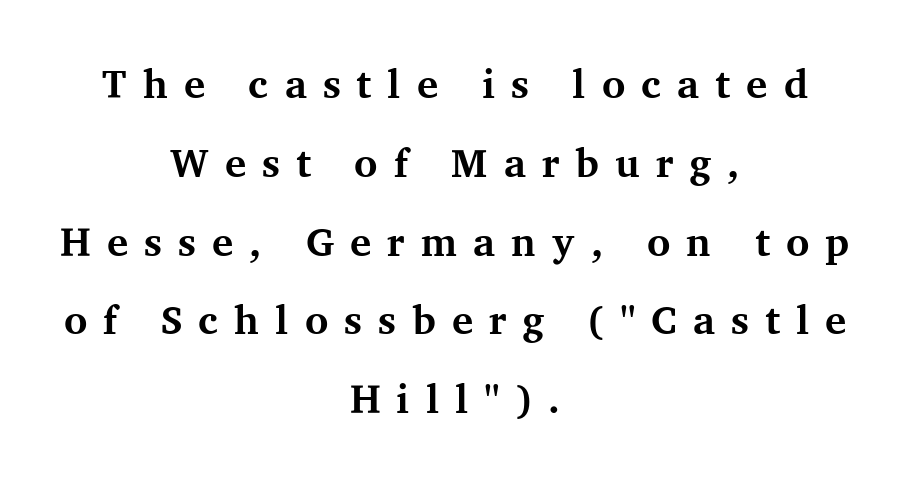
{"serif": "yes", "italic": "no", "bold": "yes", "weight": "bold", "width": "normal", "stroke_contrast": "medium", "x_height": "medium", "monospaced": "no", "underline": "no", "align": "center", "line_spacing": "loose", "line_spacing_ratio": 1.97, "letter_spacing": "wide", "letter_spacing_em": 0.4, "glyph_px": 40}
